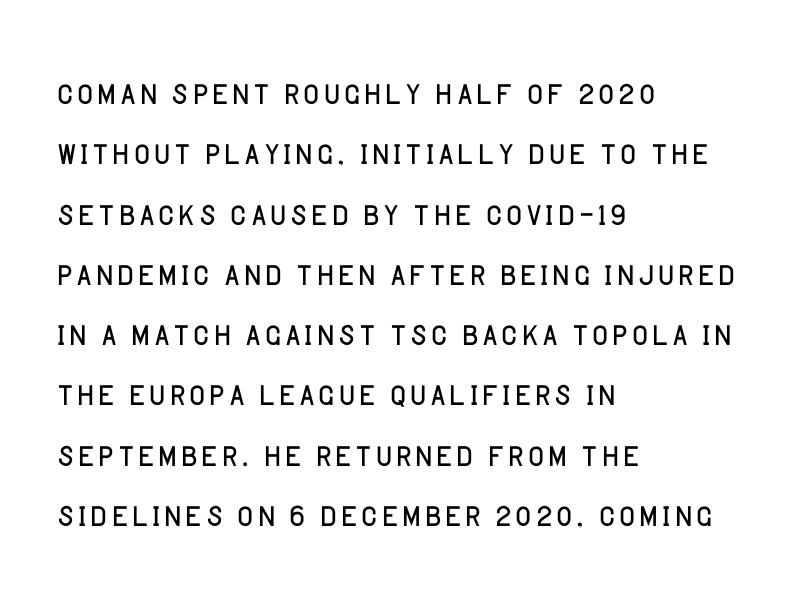
Stroke terminals: plain, sans-serif. Weight class: somewhere from thin through regular. Leading matches the norm, producing a regular column. The paragraph shown leans on its left margin. The specimen omits any rule beneath the text block's lines.
